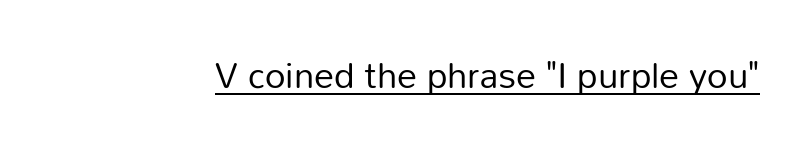
Q: Is the text bold? A: No.
Q: Is the text italic (slanted)? A: No, it is upright.
Q: Is the typeface a serif or a sans-serif typeface? A: Sans-serif.
Q: Is the text underlined? A: Yes.
Q: Is the spacing between letters normal or unusually wide? A: Normal.
Q: Width (condensed, normal, or wide)? A: Normal.
Q: Stroke contrast? A: Low.
Q: x-height? A: Medium.
Q: Monospaced? A: No.
